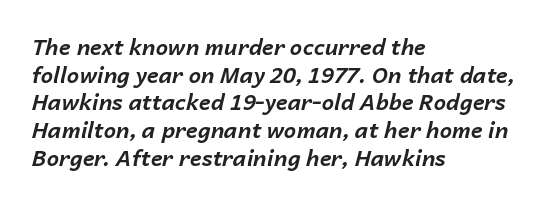
Q: Is the text bold? A: Yes.
Q: Is the text italic (slanted)? A: Yes, it leans right by about 14 degrees.
Q: Is the text underlined? A: No.
Q: How is the paragraph aligned? A: Left-aligned.
Q: Is the spacing between letters normal or unusually wide? A: Normal.
Q: Is the spacing between lines tight, normal or loose? A: Normal.
